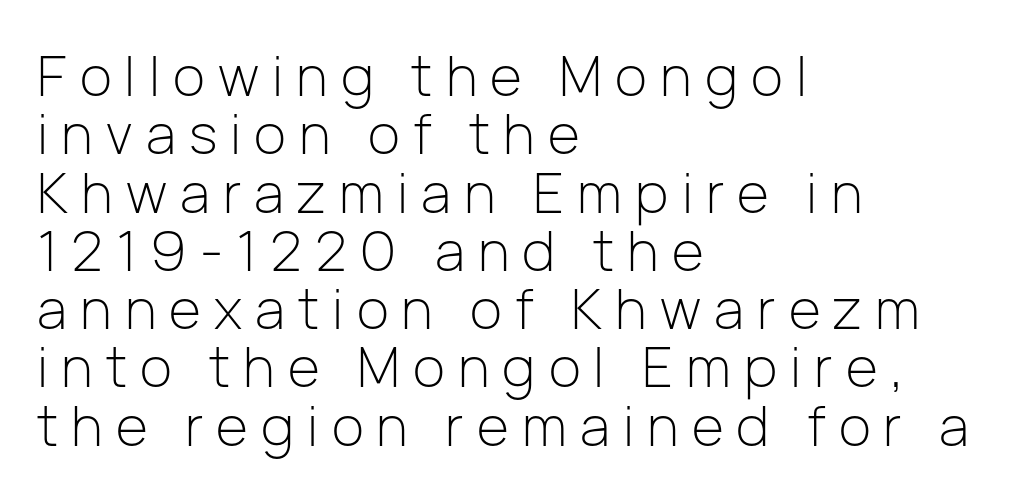
{"serif": "no", "italic": "no", "bold": "no", "weight": "light", "width": "normal", "stroke_contrast": "low", "x_height": "medium", "monospaced": "no", "underline": "no", "align": "left", "line_spacing": "tight", "line_spacing_ratio": 1.06, "letter_spacing": "wide", "letter_spacing_em": 0.24, "glyph_px": 55}
